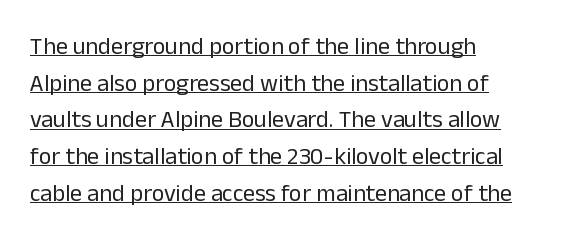
The image shows 24 px text type, upright; set left-aligned, normal line spacing (1.53x), normal letter spacing, underlined.
